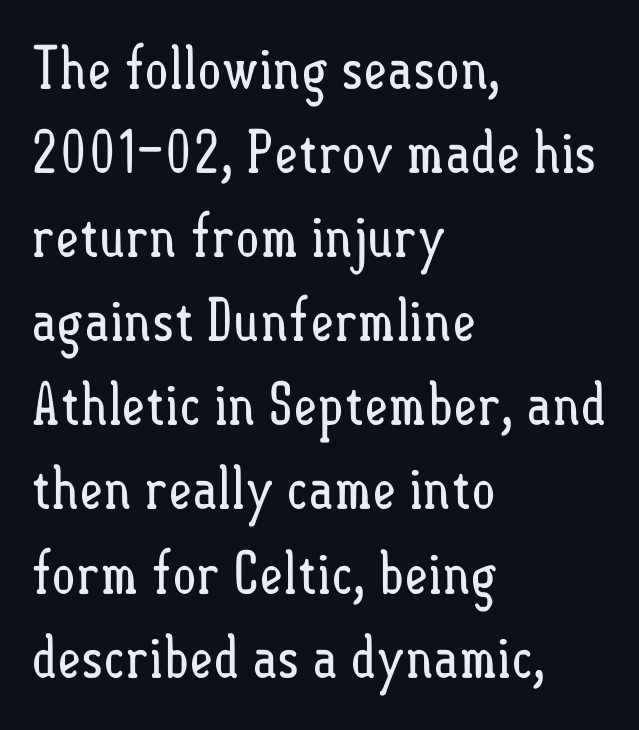
The image shows 58 px regular-weight, condensed type, upright; set left-aligned, normal line spacing (1.45x), normal letter spacing, not underlined; low stroke contrast and a small x-height.
